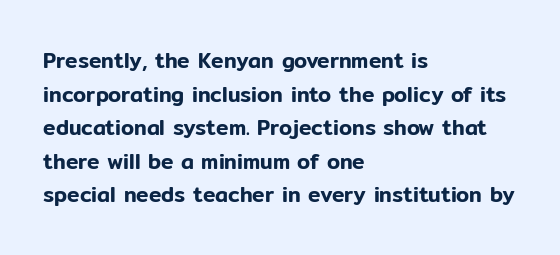
Q: Is the text italic (slanted)? A: No, it is upright.
Q: Is the text underlined? A: No.
Q: How is the paragraph aligned? A: Left-aligned.
Q: Is the spacing between letters normal or unusually wide? A: Normal.
Q: Is the spacing between lines tight, normal or loose? A: Normal.
